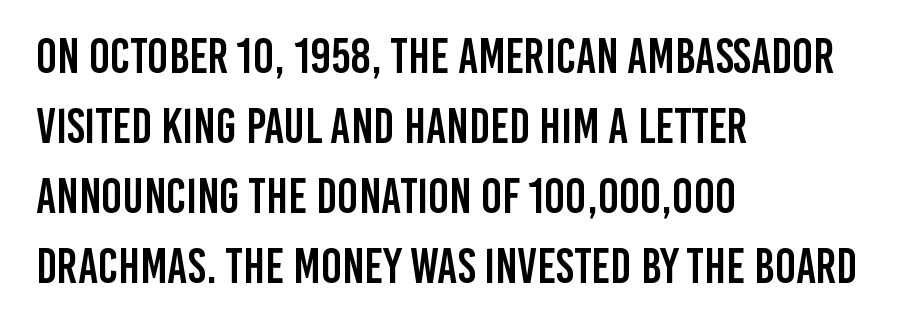
Observe the absence of serifs on each vertical stroke in this sample. The words here are not underlined. It's the straight-up-and-down kind of type. Casual observation: everything's shoved over to the left.
